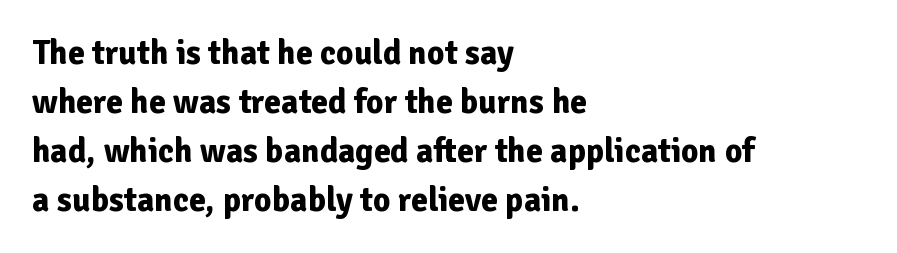
{"serif": "no", "italic": "no", "bold": "yes", "weight": "bold", "width": "normal", "stroke_contrast": "low", "x_height": "medium", "monospaced": "no", "underline": "no", "align": "left", "line_spacing": "normal", "line_spacing_ratio": 1.44, "letter_spacing": "normal", "letter_spacing_em": 0.0, "glyph_px": 34}
